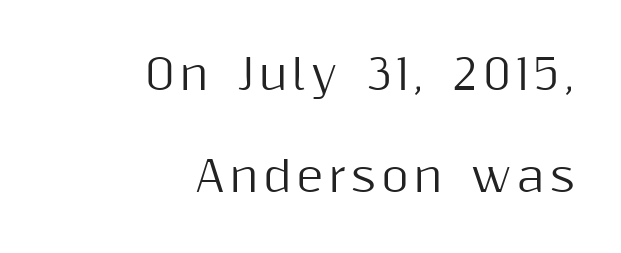
The image shows 42 px sans-serif type, upright; set right-aligned, loose line spacing (2.42x), not underlined; medium stroke contrast and a medium x-height.
